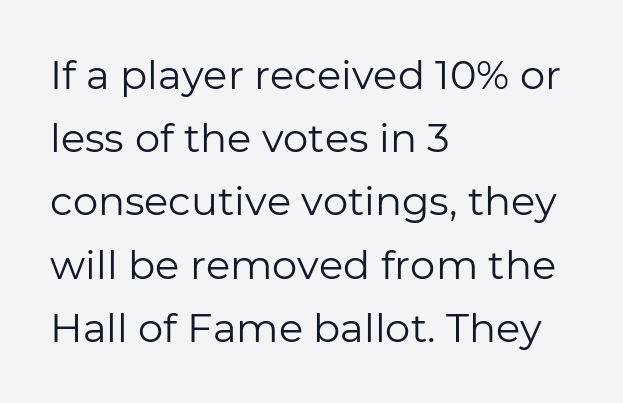
Q: Is the text bold? A: No.
Q: Is the text italic (slanted)? A: No, it is upright.
Q: Is the typeface a serif or a sans-serif typeface? A: Sans-serif.
Q: Is the text underlined? A: No.
Q: How is the paragraph aligned? A: Left-aligned.
Q: Is the spacing between letters normal or unusually wide? A: Normal.
Q: Is the spacing between lines tight, normal or loose? A: Normal.
Q: Width (condensed, normal, or wide)? A: Normal.
Q: Stroke contrast? A: Low.
Q: x-height? A: Medium.
Q: Monospaced? A: No.
